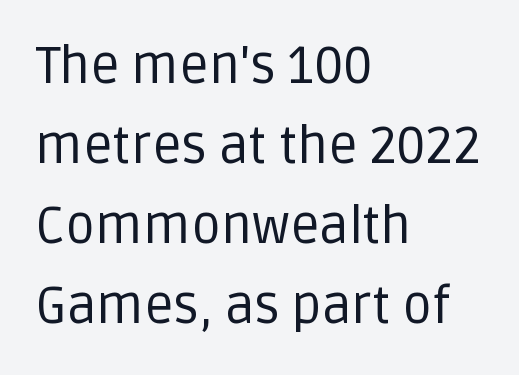
{"serif": "no", "italic": "no", "bold": "no", "weight": "regular", "width": "normal", "stroke_contrast": "low", "x_height": "large", "monospaced": "no", "underline": "no", "align": "left", "line_spacing": "normal", "line_spacing_ratio": 1.54, "letter_spacing": "normal", "letter_spacing_em": 0.0, "glyph_px": 52}
